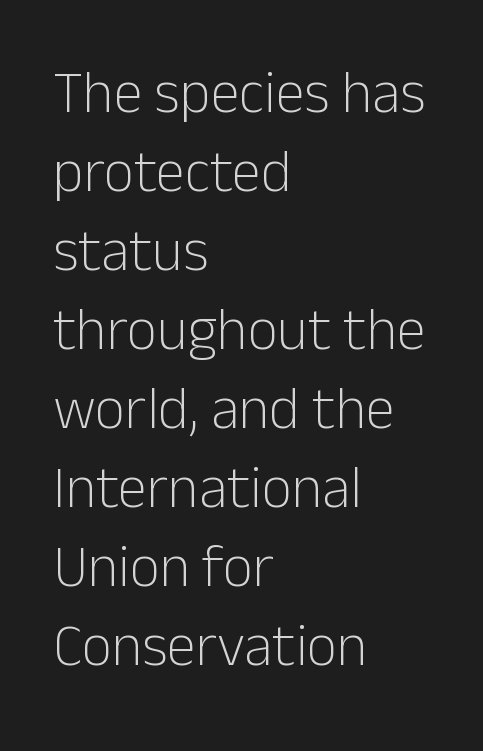
These lines are rendered in a variable-pitch font. Nobody touched the tracking dial on this one. A roman cut, with each character standing at attention. On a weight scale, this lands at 450 or below.
